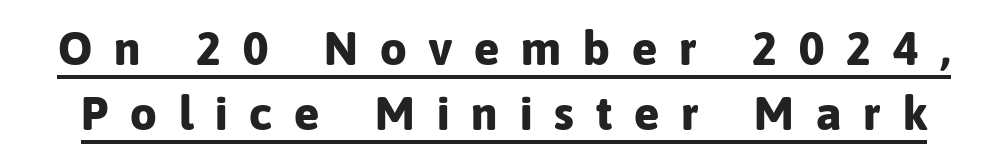
Characters follow at a spacing far wider than the type designer built in. Every character sits straight up, as roman type does. The block of text has a typical density, with ordinary space between rows. Every word sits above its own underline. Looks like regular typesetting: each glyph gets only the width it needs. Is the type bold? Yes — the strokes are clearly thick and heavy.
